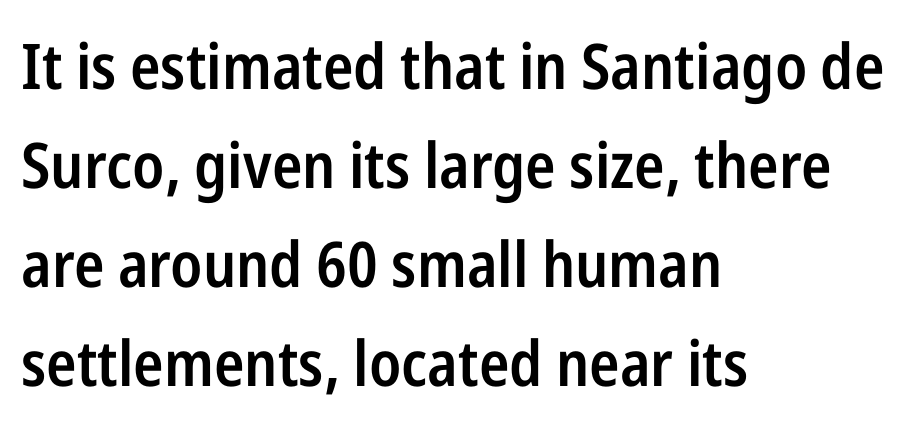
{"serif": "no", "italic": "no", "bold": "semi", "weight": "semibold", "width": "condensed", "stroke_contrast": "low", "x_height": "medium", "monospaced": "no", "underline": "no", "align": "left", "line_spacing": "normal", "line_spacing_ratio": 1.57, "letter_spacing": "normal", "letter_spacing_em": 0.0, "glyph_px": 63}
